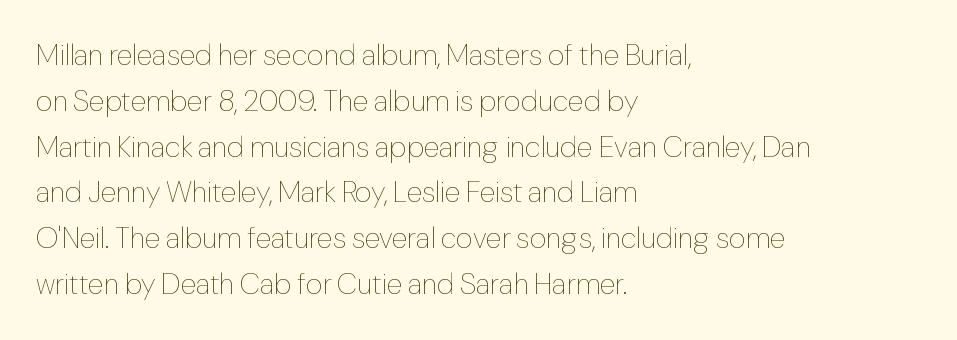
The specimen reads as upright at a glance. Each line starts at the same left margin while the right side varies. This rendering leaves character spacing at its baseline value. Horizontal bands of white between lines are of average thickness. The typeface has the unassuming heft of standard copy or less. Type without underlining.
